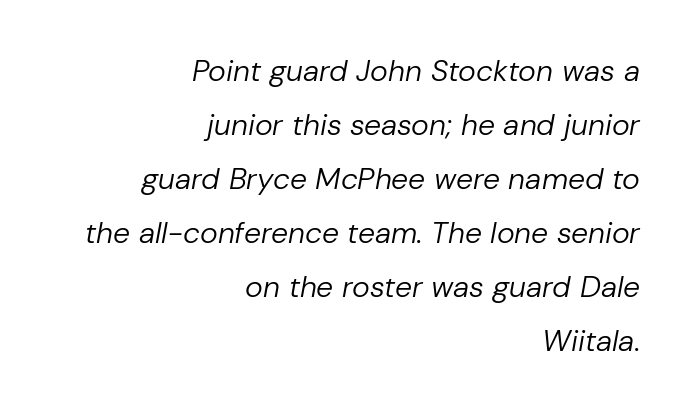
Q: Is the text bold? A: No.
Q: Is the text italic (slanted)? A: Yes, it leans right by about 10 degrees.
Q: Is the text underlined? A: No.
Q: How is the paragraph aligned? A: Right-aligned.
Q: Is the spacing between letters normal or unusually wide? A: Normal.
Q: Width (condensed, normal, or wide)? A: Normal.
Q: Stroke contrast? A: Low.
Q: x-height? A: Medium.
Q: Monospaced? A: No.
